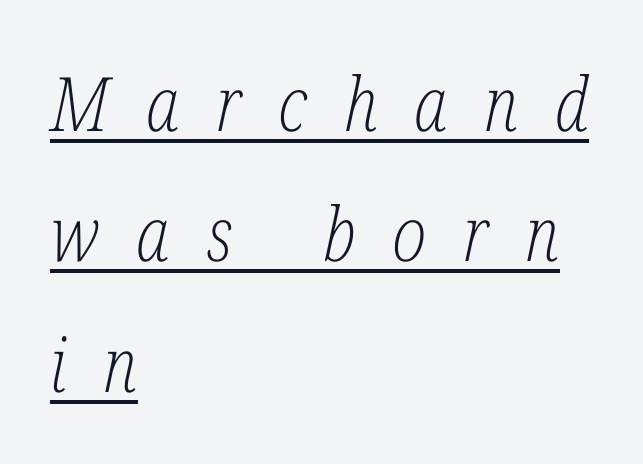
The image shows 75 px light, condensed serif type, italic (leaning right); set left-aligned, line spacing 1.74x, unusually wide letter spacing (+0.49 em), underlined; low stroke contrast and a medium x-height.
